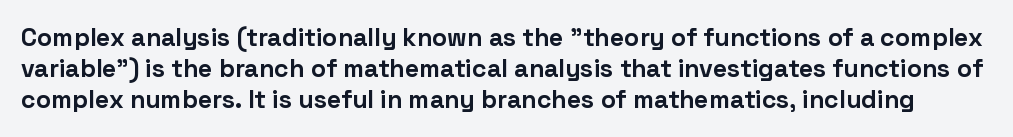
The zone under the glyphs is completely vacant. The glyphs have the mass of a bold cut. No italicization has been applied; the sample stays upright. How are the letters spaced? Ordinarily, with no added tracking.
